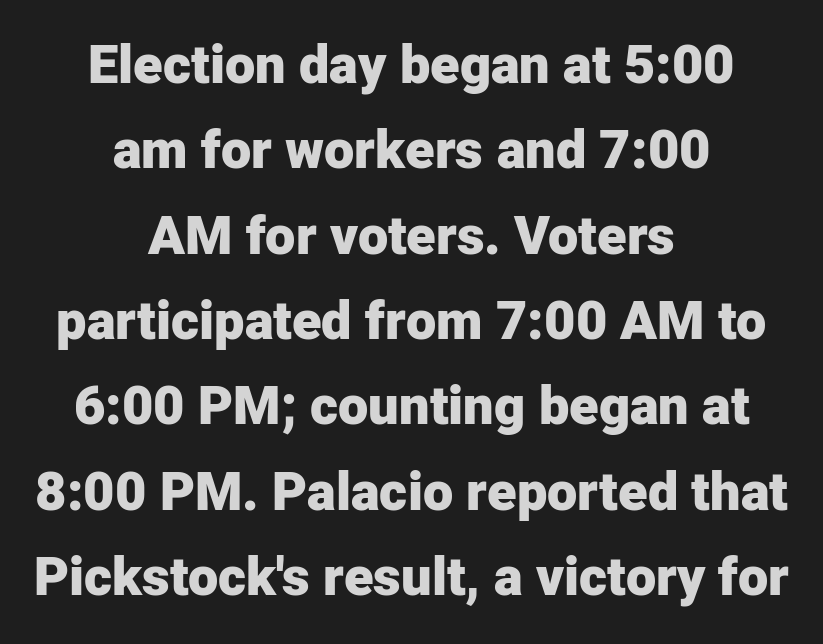
Q: Is the text bold? A: Yes.
Q: Is the text italic (slanted)? A: No, it is upright.
Q: Is the typeface a serif or a sans-serif typeface? A: Sans-serif.
Q: Is the text underlined? A: No.
Q: How is the paragraph aligned? A: Centered.
Q: Is the spacing between letters normal or unusually wide? A: Normal.
Q: Is the spacing between lines tight, normal or loose? A: Normal.
Q: Width (condensed, normal, or wide)? A: Normal.
Q: Stroke contrast? A: Low.
Q: x-height? A: Medium.
Q: Monospaced? A: No.
